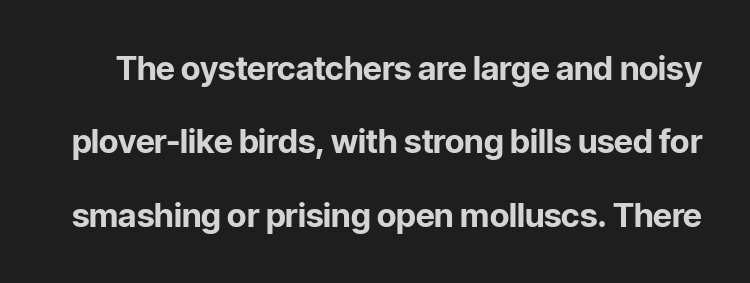
Descender tails drop into unmarked territory. Quick note: not italic, upright. Letterform terminals end flat and unadorned throughout the passage. This sample uses plain, unmodified letter spacing. Chunky letters — that's bold for sure.
